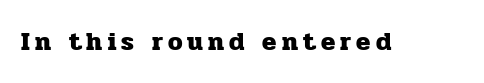
The image shows 26 px bold type, upright; set unusually wide letter spacing (+0.2 em), not underlined.
